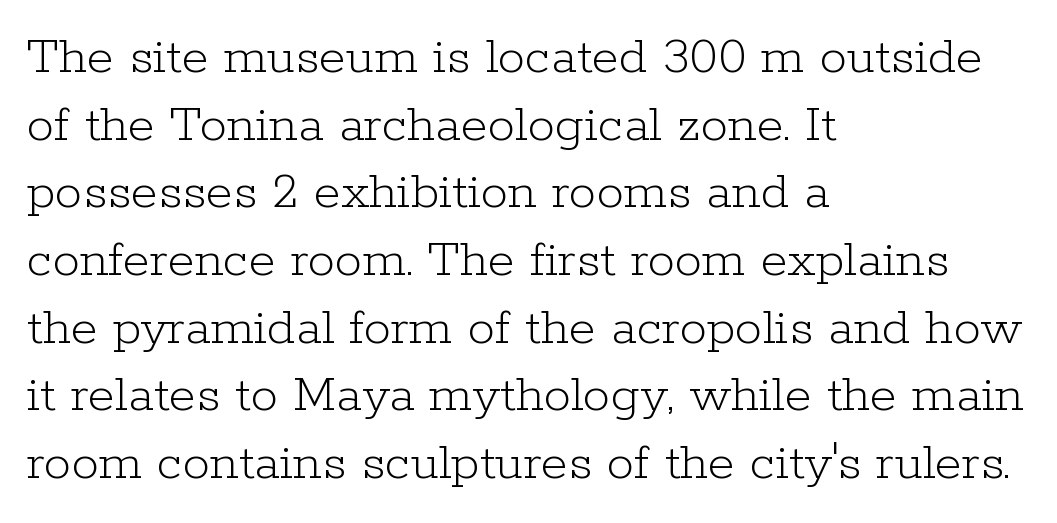
Q: Is the text bold? A: No.
Q: Is the text italic (slanted)? A: No, it is upright.
Q: Is the typeface a serif or a sans-serif typeface? A: Serif.
Q: Is the text underlined? A: No.
Q: How is the paragraph aligned? A: Left-aligned.
Q: Is the spacing between letters normal or unusually wide? A: Normal.
Q: Width (condensed, normal, or wide)? A: Normal.
Q: Stroke contrast? A: Low.
Q: x-height? A: Medium.
Q: Monospaced? A: No.
